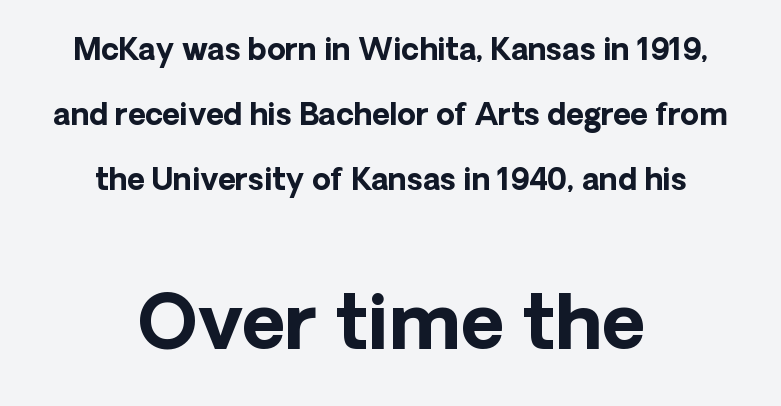
Q: Is the text bold? A: Yes.
Q: Is the text italic (slanted)? A: No, it is upright.
Q: Is the typeface a serif or a sans-serif typeface? A: Sans-serif.
Q: Is the text underlined? A: No.
Q: How is the paragraph aligned? A: Centered.
Q: Is the spacing between letters normal or unusually wide? A: Normal.
Q: Is the spacing between lines tight, normal or loose? A: Loose.
Q: Which block of text is set in a larger size, the first (top) or the second (bottom)? A: The second (bottom) one.
Q: Width (condensed, normal, or wide)? A: Normal.
Q: Stroke contrast? A: Low.
Q: x-height? A: Medium.
Q: Monospaced? A: No.
